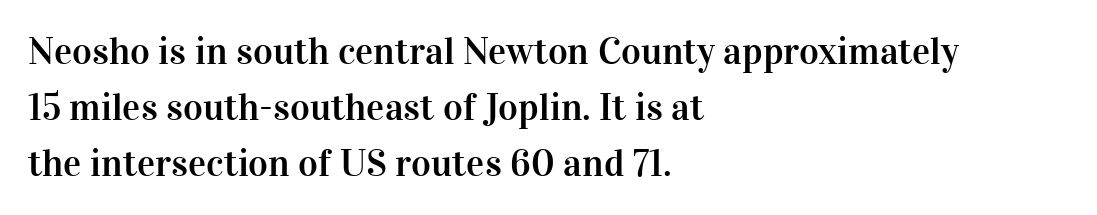
Spacing between characters is what you'd get straight out of the box. It's the straight-up-and-down kind of type. Short and long lines alike share a common starting point at left. Has an underline been added? It has not.
